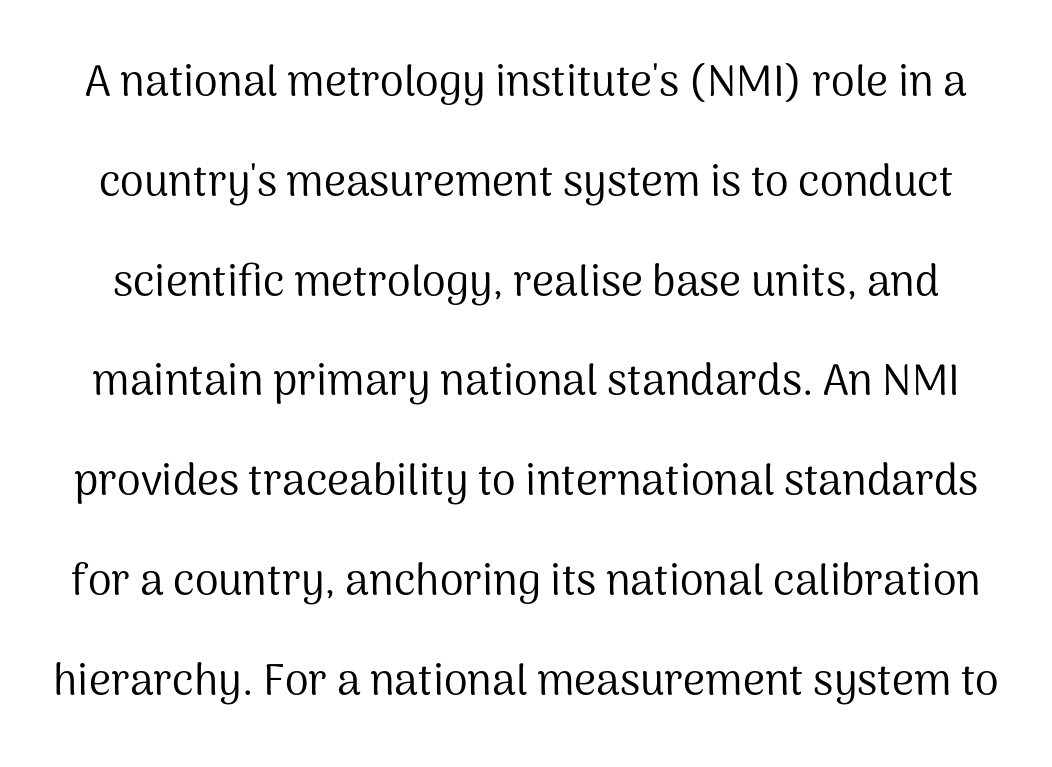
Unlike a traditional serif, this face leaves its strokes unadorned. Summary of weight: not heavy and not bold. The letters sit at their default tracking, neither squeezed nor spread. A typesetter would mark this as roman, not italic. Check the space under the baseline: it is left empty. What's the leading like? Stretched, with rows far apart.
